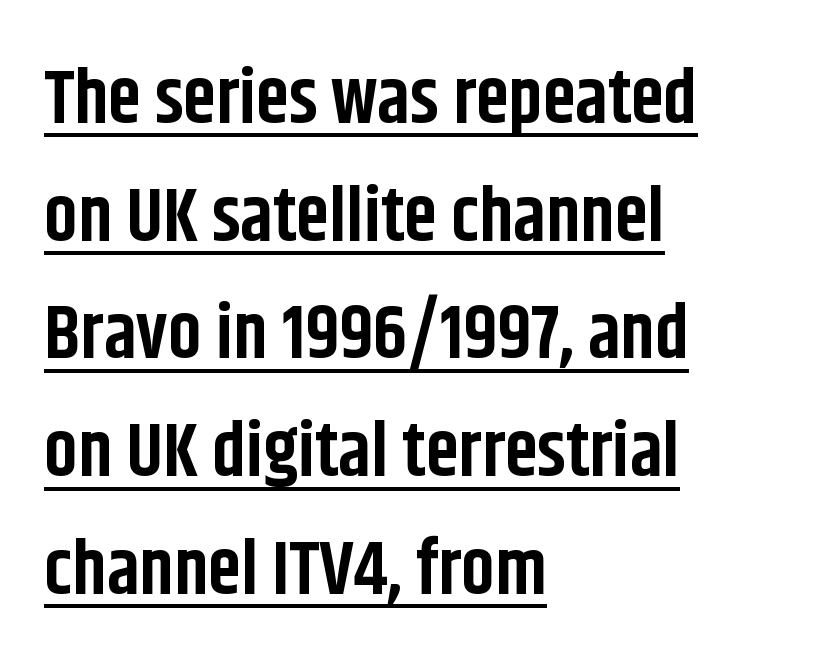
The image shows 75 px bold, condensed sans-serif type, upright; set left-aligned, normal line spacing (1.57x), normal letter spacing, underlined; low stroke contrast and a large x-height.
